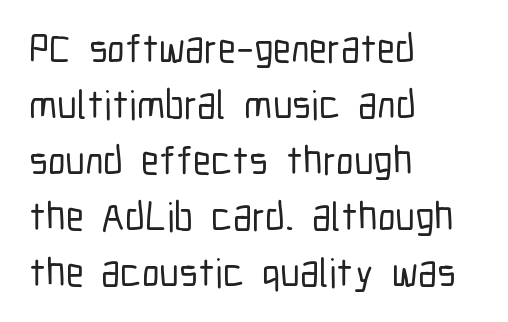
Vertically, the passage feels balanced, rows spaced as you'd expect. Do the characters align in a grid? No, the font is proportional. Tall strokes in this sample are plumb rather than angled. The letters sit at their default tracking, neither squeezed nor spread. The text block is weighted toward the left margin, trailing off unevenly rightward. Stroke terminals: plain, sans-serif.
